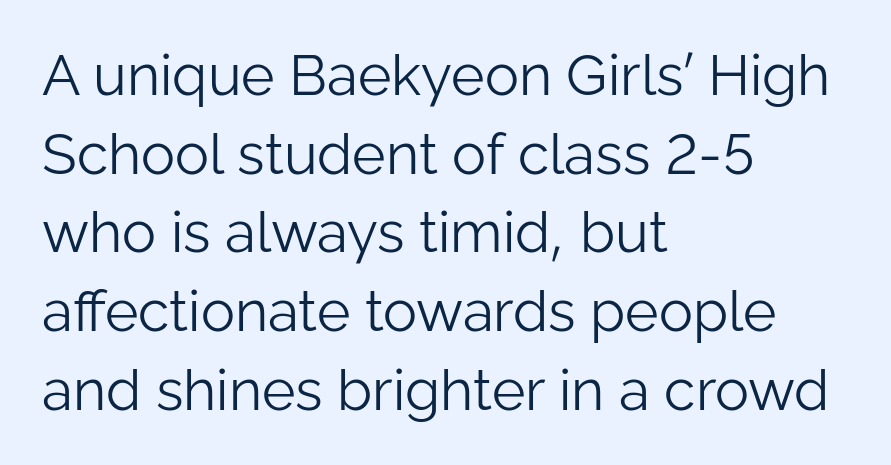
The image shows 57 px light sans-serif type, upright; set left-aligned, normal line spacing (1.38x), normal letter spacing, not underlined; low stroke contrast and a medium x-height.
